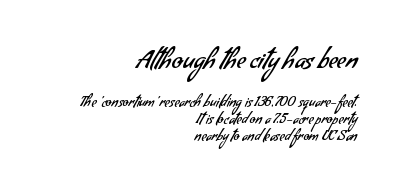
{"bold": "no", "underline": "no", "align": "right", "line_spacing_ratio": 1.18, "letter_spacing": "normal", "letter_spacing_em": 0.0, "larger_block": "first", "size_ratio": 1.79, "glyph_px": 25}
